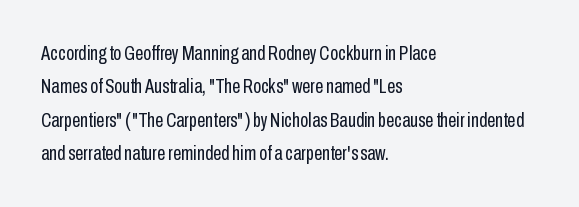
{"italic": "no", "bold": "no", "underline": "no", "align": "left", "line_spacing": "normal", "line_spacing_ratio": 1.59, "letter_spacing": "normal", "letter_spacing_em": 0.0, "glyph_px": 21}
